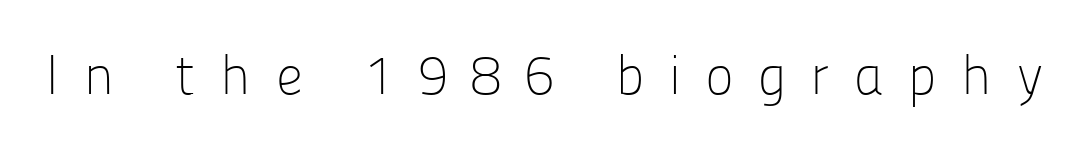
A sans-serif font was chosen for this passage. Plain, unruled lines of type. A quiet, ordinary-to-light weight characterises the typeface. In terms of letterspacing, this is a distinctly airy, spread setting. You could not count columns in this text — the font is proportionally spaced. This sample uses an upright cut, with every glyph sitting square on the baseline.
